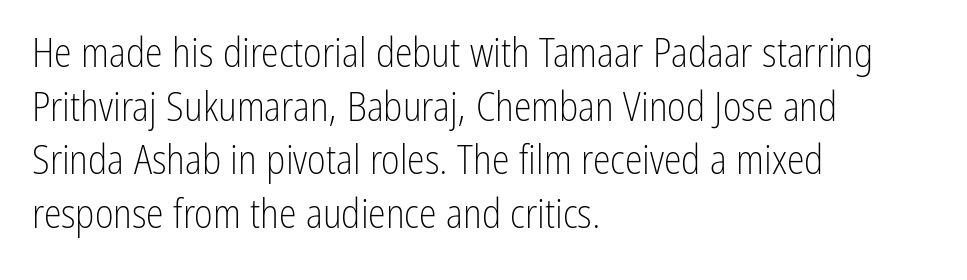
{"serif": "no", "italic": "no", "bold": "no", "weight": "light", "width": "condensed", "stroke_contrast": "low", "x_height": "medium", "monospaced": "no", "underline": "no", "align": "left", "line_spacing": "normal", "line_spacing_ratio": 1.34, "letter_spacing": "normal", "letter_spacing_em": 0.0, "glyph_px": 40}
